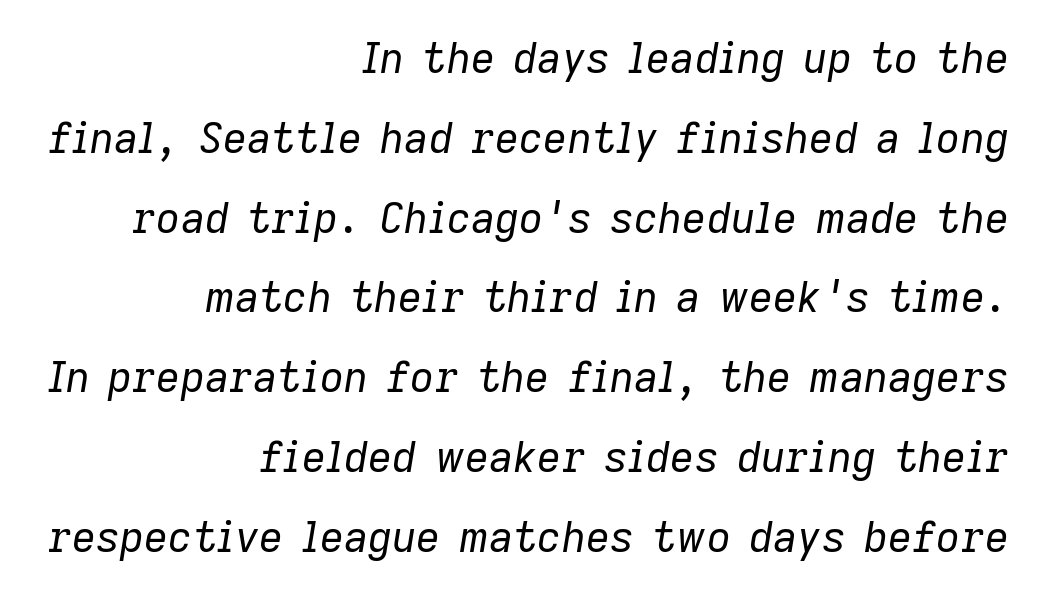
Q: Is the text bold? A: No.
Q: Is the text italic (slanted)? A: Yes, it leans right by about 9 degrees.
Q: Is the text underlined? A: No.
Q: How is the paragraph aligned? A: Right-aligned.
Q: Is the spacing between letters normal or unusually wide? A: Normal.
Q: Is the spacing between lines tight, normal or loose? A: Loose.
Q: Width (condensed, normal, or wide)? A: Normal.
Q: Stroke contrast? A: Low.
Q: x-height? A: Medium.
Q: Monospaced? A: No.
